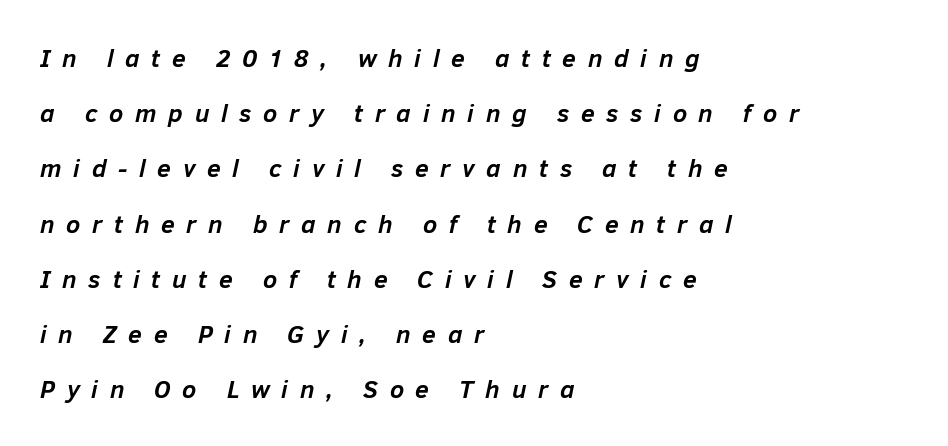
The image shows 25 px bold type, italic (leaning right); set left-aligned, loose line spacing (2.21x), unusually wide letter spacing (+0.47 em), not underlined.
